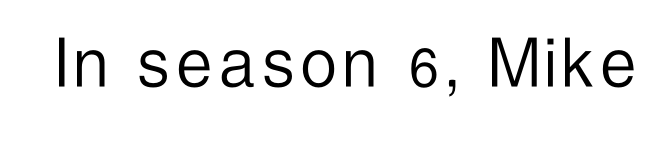
Note: no serifs on the glyphs. The weight would be labelled regular, book, light, or lighter still. A roman cut, with each character standing at attention. Rule under the text: the space is simply empty.
